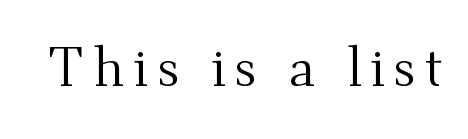
{"serif": "yes", "italic": "no", "bold": "no", "weight": "regular", "width": "normal", "stroke_contrast": "medium", "x_height": "small", "monospaced": "no", "underline": "no", "glyph_px": 54}
